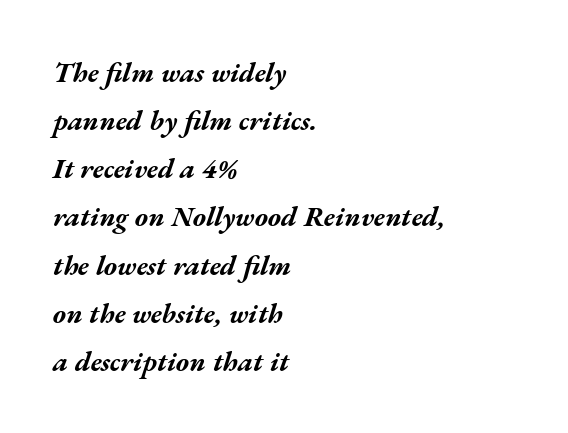
The image shows 28 px bold, wide type, italic (leaning right); set left-aligned, line spacing 1.72x, normal letter spacing, not underlined; medium stroke contrast and a medium x-height.
